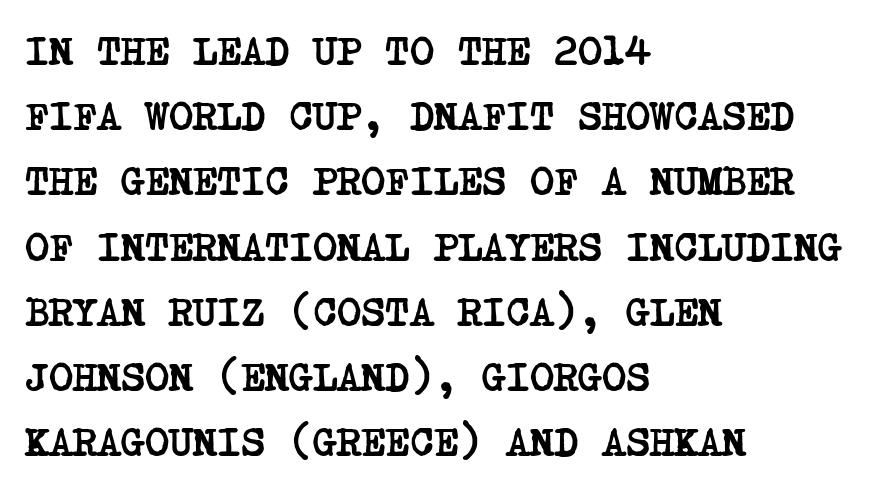
{"serif": "yes", "bold": "yes", "weight": "semibold", "width": "condensed", "stroke_contrast": "low", "x_height": "large", "underline": "no", "align": "left", "line_spacing": "normal", "line_spacing_ratio": 1.59, "letter_spacing": "normal", "letter_spacing_em": 0.0, "glyph_px": 41}
